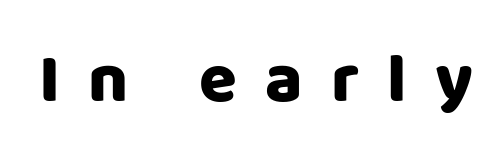
Q: Is the text italic (slanted)? A: No, it is upright.
Q: Is the typeface a serif or a sans-serif typeface? A: Sans-serif.
Q: Is the text underlined? A: No.
Q: Is the spacing between letters normal or unusually wide? A: Unusually wide.
Q: Width (condensed, normal, or wide)? A: Normal.
Q: Stroke contrast? A: Low.
Q: x-height? A: Large.
Q: Monospaced? A: No.
